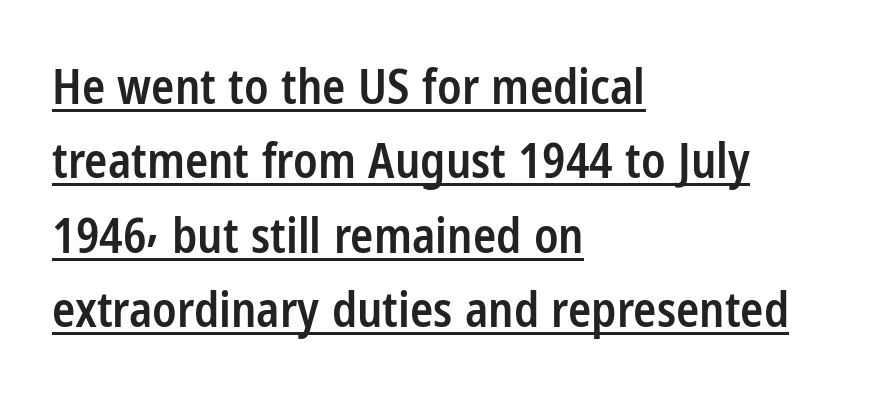
The image shows 48 px semibold, condensed sans-serif type, upright; set left-aligned, normal line spacing (1.55x), normal letter spacing, underlined; low stroke contrast and a medium x-height.
